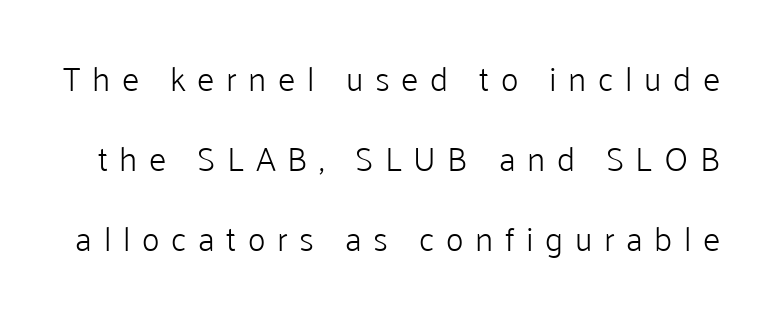
The image shows 34 px light sans-serif type, upright; set loose line spacing (2.36x), unusually wide letter spacing (+0.34 em), not underlined; low stroke contrast and a medium x-height.
